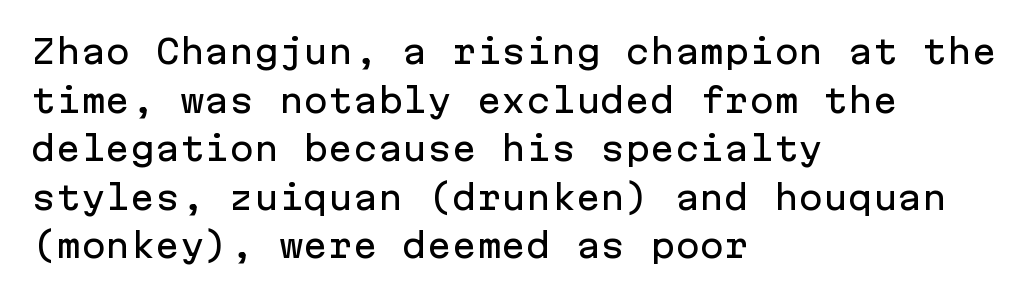
Q: Is the text italic (slanted)? A: No, it is upright.
Q: Is the typeface a serif or a sans-serif typeface? A: Sans-serif.
Q: Is the text underlined? A: No.
Q: How is the paragraph aligned? A: Left-aligned.
Q: Is the spacing between letters normal or unusually wide? A: Normal.
Q: Is the spacing between lines tight, normal or loose? A: Normal.
Q: Width (condensed, normal, or wide)? A: Normal.
Q: Stroke contrast? A: Low.
Q: x-height? A: Medium.
Q: Monospaced? A: Yes.
